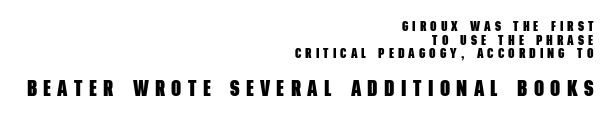
Q: Is the text bold? A: Yes.
Q: Is the text underlined? A: No.
Q: How is the paragraph aligned? A: Right-aligned.
Q: Is the spacing between letters normal or unusually wide? A: Unusually wide.
Q: Is the spacing between lines tight, normal or loose? A: Tight.
Q: Which block of text is set in a larger size, the first (top) or the second (bottom)? A: The second (bottom) one.
